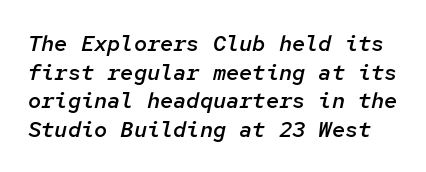
The rendering uses a moderate line-height, typical for paragraphs. Slanted lettering throughout. Set as a demibold, roughly 600 on the weight scale. The gap between lines stays unmarked. Compared with typical body copy, the letter spacing here is the same.
